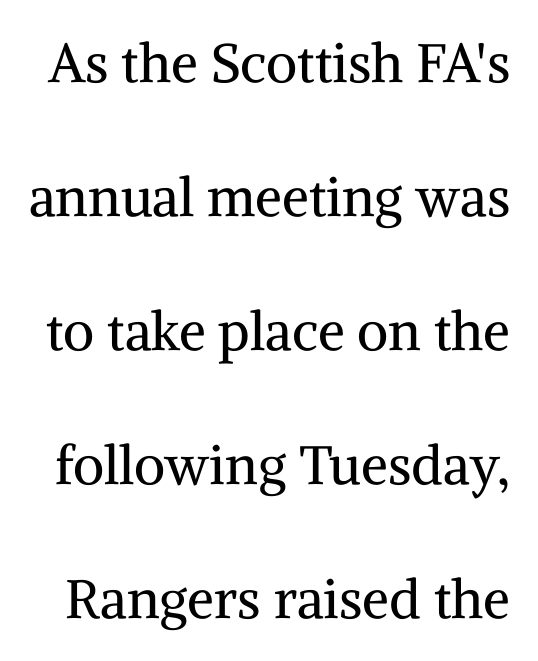
{"serif": "yes", "italic": "no", "bold": "no", "weight": "regular", "width": "normal", "stroke_contrast": "medium", "x_height": "medium", "monospaced": "no", "underline": "no", "line_spacing": "loose", "line_spacing_ratio": 2.48, "letter_spacing": "normal", "letter_spacing_em": 0.0, "glyph_px": 54}
